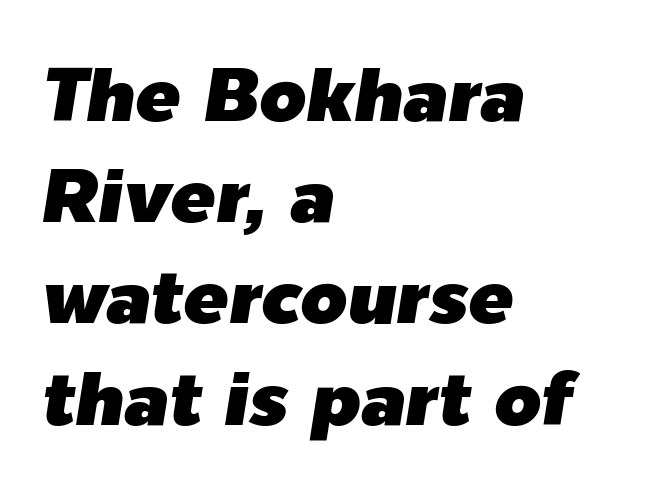
The image shows 75 px text type, italic (leaning right); set left-aligned, normal line spacing (1.35x), normal letter spacing, not underlined; low stroke contrast and a medium x-height.
